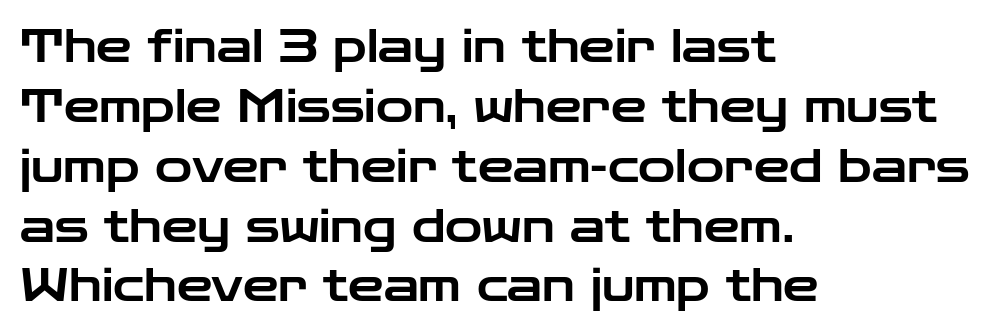
{"serif": "no", "italic": "no", "width": "wide", "stroke_contrast": "low", "x_height": "medium", "monospaced": "no", "underline": "no", "align": "left", "line_spacing": "normal", "line_spacing_ratio": 1.33, "letter_spacing": "normal", "letter_spacing_em": 0.0, "glyph_px": 45}
